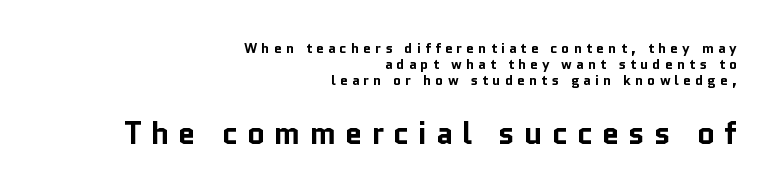
Rows of type sit shoulder to shoulder in the vertical direction. Here the designer chose a conventional face with non-uniform glyph widths. The rendering anchors every line to the right-hand side. Check the space under the baseline: it is left empty. The face used here is rendered with a markedly widened letterfit. Is the lower block the larger one? Yes — the lower block carries the bigger type.
